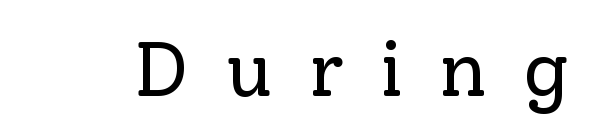
If you drew a line through each stem, it would be perfectly vertical. The letterforms stand isolated, each surrounded by extra space. The typeface has the unassuming heft of standard copy or less. The font family rendered here belongs to the serif group. Each letter keeps its own natural width here, so spacing adapts to shape.
